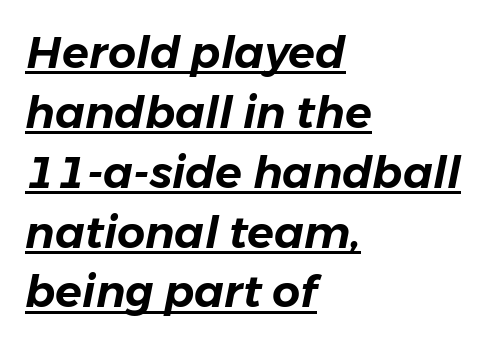
{"italic": "yes", "lean": "right", "slant_degrees": 11, "width": "normal", "stroke_contrast": "low", "x_height": "medium", "monospaced": "no", "underline": "yes", "align": "left", "line_spacing": "normal", "line_spacing_ratio": 1.36, "letter_spacing": "normal", "letter_spacing_em": 0.0, "glyph_px": 44}
